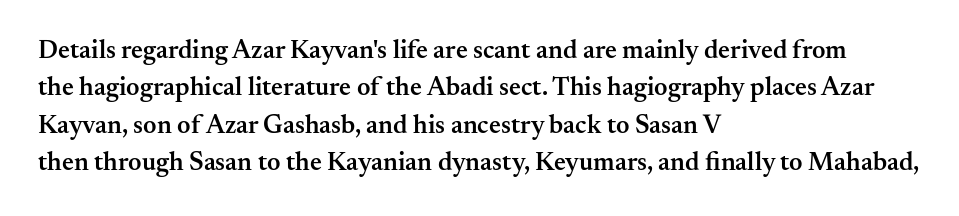
One-word summary of the alignment: left. A bit beefed up — I'd call it semibold rather than bold. Normally led — the rows are evenly, conventionally spaced. Bare-footed words on every line. If you drew a line through each stem, it would be perfectly vertical.
